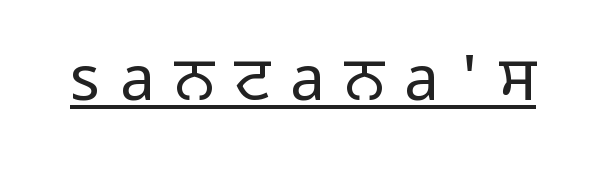
The image shows 62 px regular-weight sans-serif type, upright; set unusually wide letter spacing (+0.32 em), underlined; low stroke contrast and a medium x-height.
